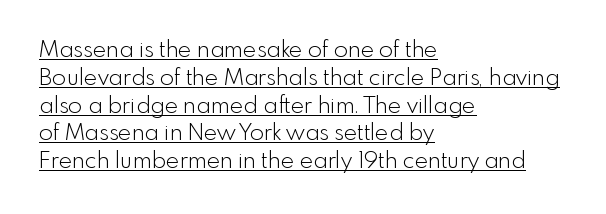
This sample uses an upright cut, with every glyph sitting square on the baseline. The type is set solid horizontally, with unmodified tracking. Nothing heavy about these letters — not bold at all. Like a heading marked for emphasis, these lines bear an underscore. One-word summary of the alignment: left.
